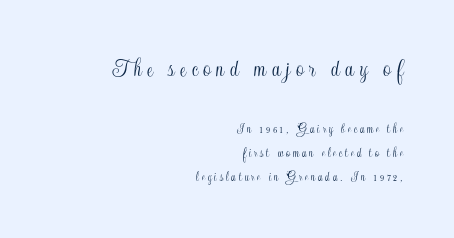
The image shows 27 px text type; set right-aligned, line spacing 1.74x, unusually wide letter spacing (+0.2 em), not underlined; the first (top) block is 1.93x larger.
